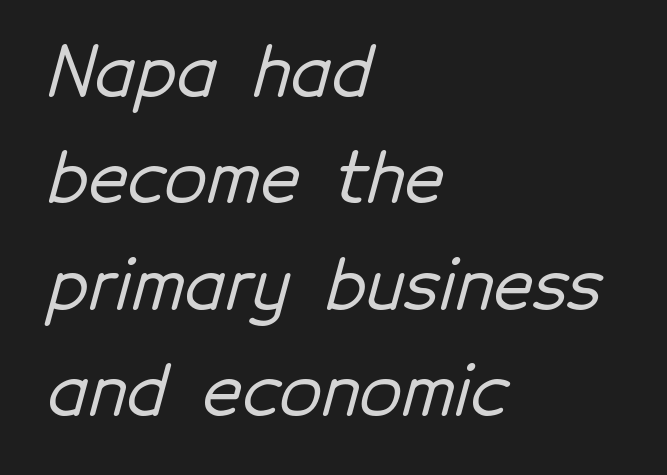
Descenders are the only things crossing below the line. The lines are quadded left. The designer went with a sans here, leaving each stem footless. A normal amount of white space separates one row of letters from the next. A typesetter would call this zero additional tracking.
